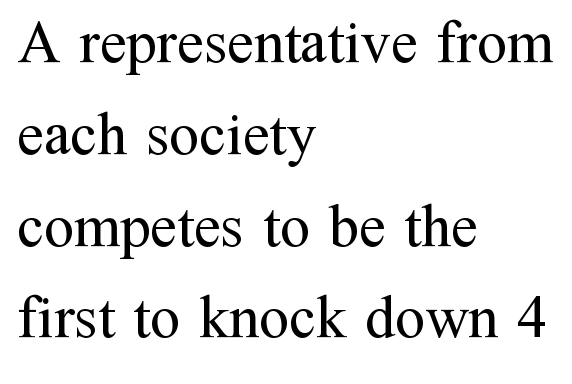
{"serif": "yes", "italic": "no", "bold": "no", "weight": "regular", "width": "normal", "stroke_contrast": "medium", "x_height": "medium", "monospaced": "no", "underline": "no", "align": "left", "line_spacing": "normal", "line_spacing_ratio": 1.53, "letter_spacing": "normal", "letter_spacing_em": 0.0, "glyph_px": 60}
